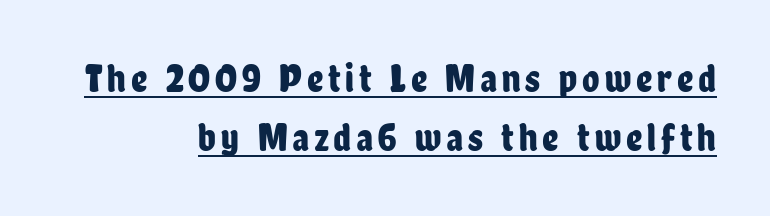
{"serif": "no", "italic": "no", "width": "condensed", "stroke_contrast": "low", "x_height": "medium", "monospaced": "no", "underline": "yes", "align": "right", "line_spacing": "normal", "line_spacing_ratio": 1.48, "glyph_px": 40}
